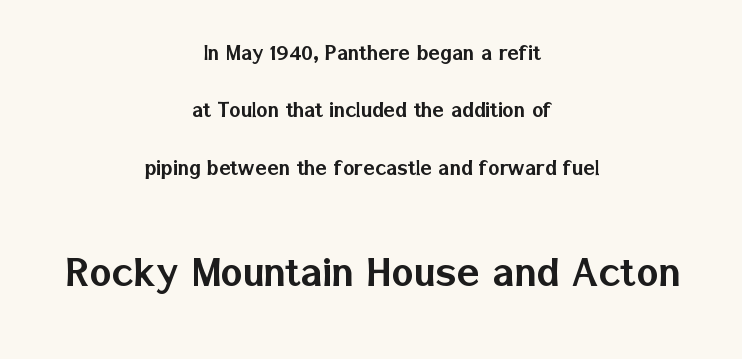
{"serif": "no", "italic": "no", "width": "normal", "stroke_contrast": "low", "x_height": "medium", "monospaced": "no", "underline": "no", "align": "center", "line_spacing": "loose", "line_spacing_ratio": 2.39, "letter_spacing": "normal", "letter_spacing_em": 0.0, "larger_block": "second", "size_ratio": 1.96, "glyph_px": 47}
